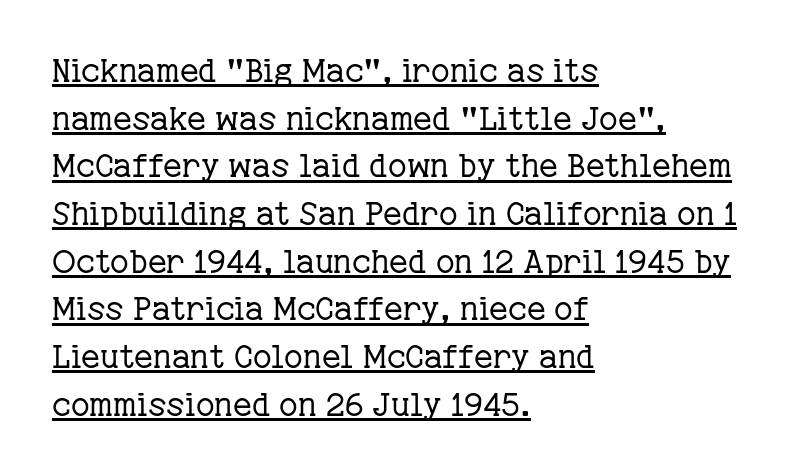
The font family rendered here belongs to the serif group. How are the letters spaced? Ordinarily, with no added tracking. Caption: face not bold, strokes unweighted. Left-aligned paragraph, ragged on the right. In designer terms, the underline attribute is active on this setting.
